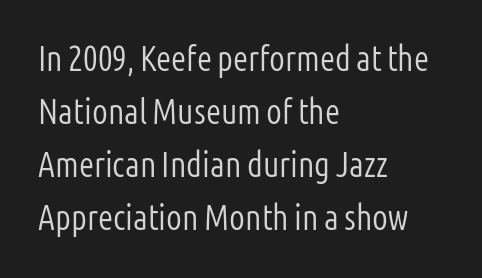
{"serif": "no", "italic": "no", "bold": "no", "weight": "light", "width": "condensed", "stroke_contrast": "low", "x_height": "medium", "monospaced": "no", "underline": "no", "align": "left", "line_spacing": "normal", "line_spacing_ratio": 1.51, "letter_spacing": "normal", "letter_spacing_em": 0.0, "glyph_px": 35}
